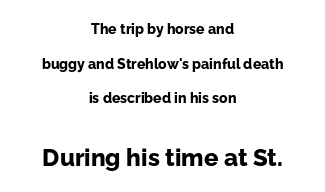
Nobody touched the tracking dial on this one. Which of the two is more prominent by size? The second, at the bottom. Honestly, the rows look like they've been pulled way apart. This rendering features lettering with no underline. Visually the block forms a symmetrical silhouette, jagged on both flanks. The characters look thick and weighty, a clear bold.
